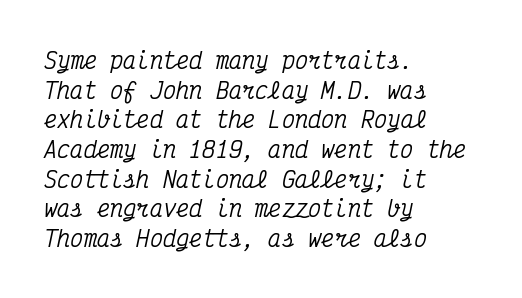
Q: Is the text italic (slanted)? A: Yes, it leans right by about 12 degrees.
Q: Is the text underlined? A: No.
Q: How is the paragraph aligned? A: Left-aligned.
Q: Is the spacing between letters normal or unusually wide? A: Normal.
Q: Is the spacing between lines tight, normal or loose? A: Normal.
